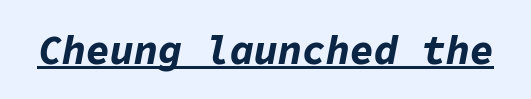
Q: Is the text bold? A: Yes.
Q: Is the text italic (slanted)? A: Yes, it leans right by about 11 degrees.
Q: Is the text underlined? A: Yes.
Q: Is the spacing between letters normal or unusually wide? A: Normal.
Q: Width (condensed, normal, or wide)? A: Normal.
Q: Stroke contrast? A: Low.
Q: x-height? A: Medium.
Q: Monospaced? A: Yes.
